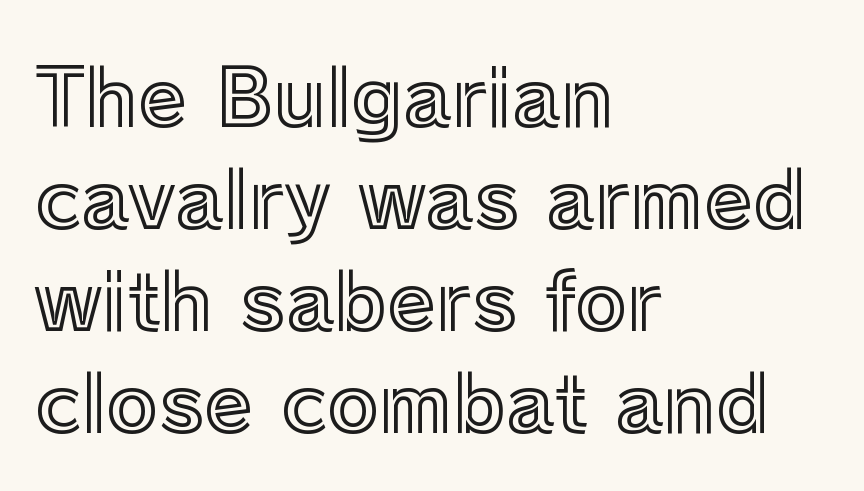
The image shows 79 px text type, upright; set left-aligned, normal line spacing (1.29x), normal letter spacing, not underlined; a medium x-height.
